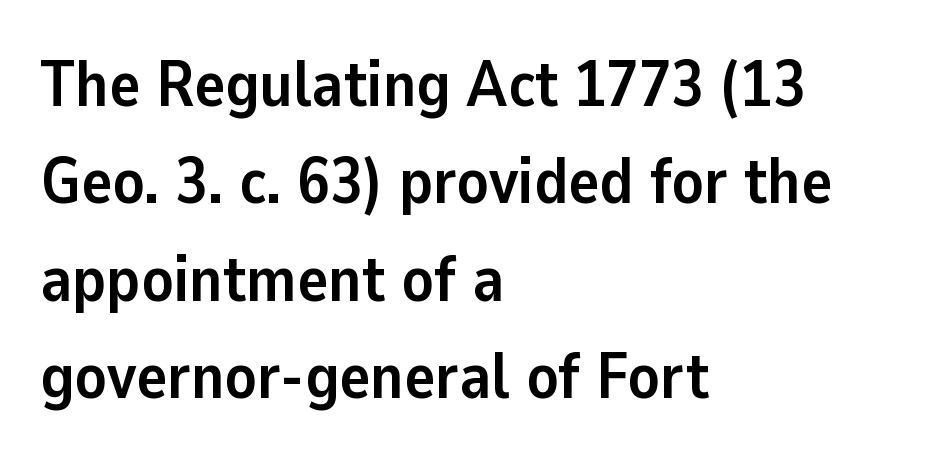
Q: Is the text bold? A: Yes.
Q: Is the text italic (slanted)? A: No, it is upright.
Q: Is the typeface a serif or a sans-serif typeface? A: Sans-serif.
Q: Is the text underlined? A: No.
Q: How is the paragraph aligned? A: Left-aligned.
Q: Is the spacing between letters normal or unusually wide? A: Normal.
Q: Is the spacing between lines tight, normal or loose? A: Normal.
Q: Width (condensed, normal, or wide)? A: Normal.
Q: Stroke contrast? A: Low.
Q: x-height? A: Medium.
Q: Monospaced? A: No.
